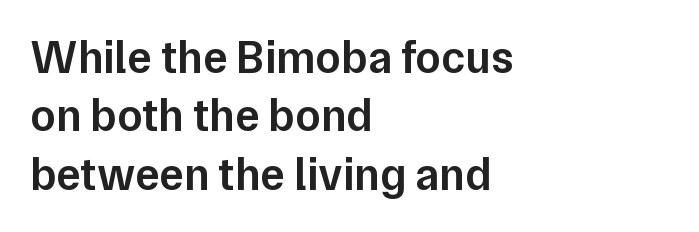
Slightly chunky letters — semibold, I'd say, not full bold. Regarding leading, the lines here are spaced in the standard way. Think of a printed novel: that variable character pitch is what you see here. Quick note: not italic, upright. Descenders are the only things crossing below the line. Standard letterfit; no display-style spreading of the glyphs.
